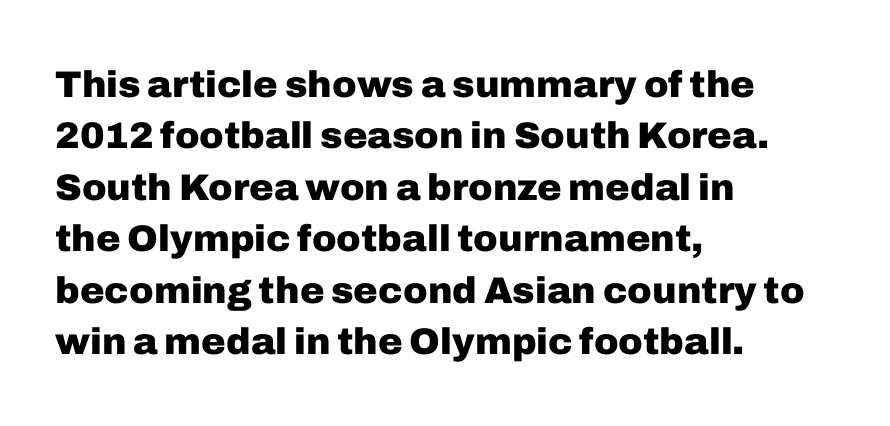
{"serif": "no", "italic": "no", "bold": "yes", "weight": "heavy", "width": "normal", "stroke_contrast": "low", "x_height": "medium", "monospaced": "no", "underline": "no", "align": "left", "line_spacing": "normal", "line_spacing_ratio": 1.39, "letter_spacing": "normal", "letter_spacing_em": 0.0, "glyph_px": 37}
